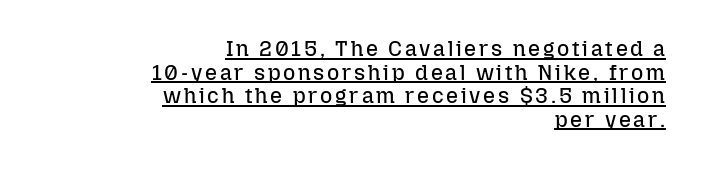
The image shows 21 px text type, upright; set right-aligned, tight line spacing (1.12x), underlined.
